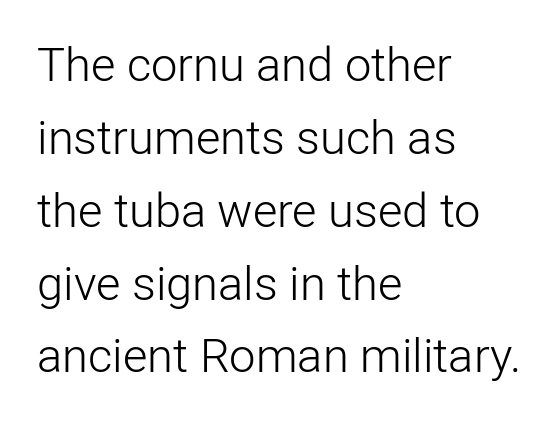
Q: Is the text bold? A: No.
Q: Is the text italic (slanted)? A: No, it is upright.
Q: Is the typeface a serif or a sans-serif typeface? A: Sans-serif.
Q: Is the text underlined? A: No.
Q: How is the paragraph aligned? A: Left-aligned.
Q: Is the spacing between letters normal or unusually wide? A: Normal.
Q: Is the spacing between lines tight, normal or loose? A: Normal.
Q: Width (condensed, normal, or wide)? A: Normal.
Q: Stroke contrast? A: Low.
Q: x-height? A: Medium.
Q: Monospaced? A: No.
